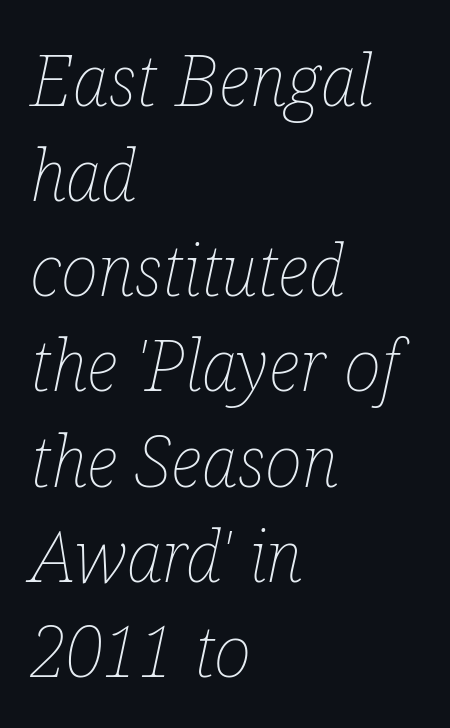
Q: Is the text bold? A: No.
Q: Is the text italic (slanted)? A: Yes, it leans right by about 12 degrees.
Q: Is the text underlined? A: No.
Q: How is the paragraph aligned? A: Left-aligned.
Q: Is the spacing between letters normal or unusually wide? A: Normal.
Q: Is the spacing between lines tight, normal or loose? A: Normal.
Q: Width (condensed, normal, or wide)? A: Condensed.
Q: Stroke contrast? A: Low.
Q: x-height? A: Medium.
Q: Monospaced? A: No.
